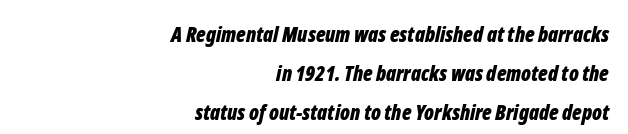
The image shows 21 px bold type, italic (leaning right); set right-aligned, line spacing 1.86x, normal letter spacing, not underlined.
